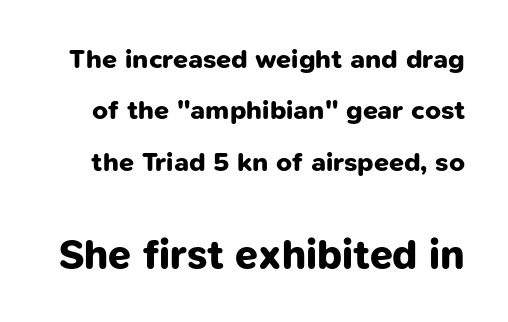
{"serif": "no", "bold": "yes", "weight": "bold", "width": "normal", "stroke_contrast": "low", "x_height": "medium", "monospaced": "no", "underline": "no", "line_spacing": "loose", "line_spacing_ratio": 1.9, "letter_spacing": "normal", "letter_spacing_em": 0.0, "larger_block": "second", "size_ratio": 1.52, "glyph_px": 41}
